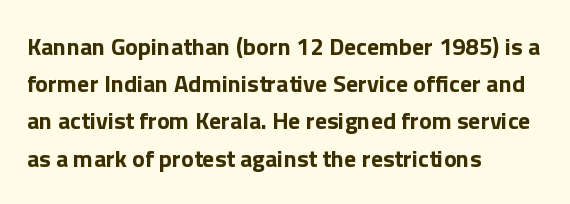
The passage shown has conventional tracking throughout. Underline: absent. The lines in this sample share a left origin and differ only in where they stop. These lines carry a lot of weight — the face is fully bold. Leading: standard. Characters remain perfectly vertical along every line.
